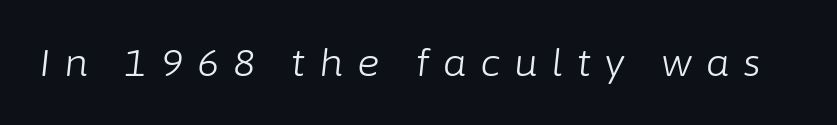
{"italic": "yes", "lean": "right", "slant_degrees": 6, "bold": "no", "weight": "light", "width": "normal", "stroke_contrast": "low", "x_height": "medium", "monospaced": "no", "underline": "no", "letter_spacing": "wide", "letter_spacing_em": 0.36, "glyph_px": 38}
